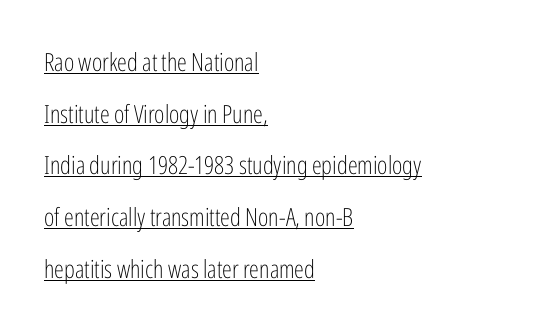
{"italic": "no", "bold": "no", "underline": "yes", "align": "left", "line_spacing": "loose", "line_spacing_ratio": 2.07, "letter_spacing": "normal", "letter_spacing_em": 0.0, "glyph_px": 25}
